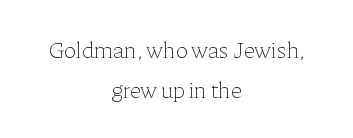
Q: Is the text bold? A: No.
Q: Is the text italic (slanted)? A: No, it is upright.
Q: Is the text underlined? A: No.
Q: How is the paragraph aligned? A: Centered.
Q: Is the spacing between letters normal or unusually wide? A: Normal.
